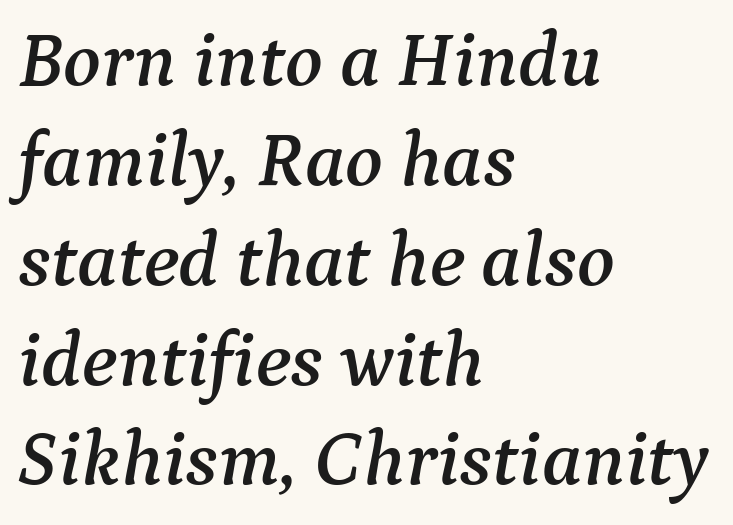
Q: Is the text italic (slanted)? A: Yes, it leans right by about 9 degrees.
Q: Is the typeface a serif or a sans-serif typeface? A: Serif.
Q: Is the text underlined? A: No.
Q: How is the paragraph aligned? A: Left-aligned.
Q: Is the spacing between letters normal or unusually wide? A: Normal.
Q: Is the spacing between lines tight, normal or loose? A: Normal.
Q: Width (condensed, normal, or wide)? A: Normal.
Q: Stroke contrast? A: Medium.
Q: x-height? A: Medium.
Q: Monospaced? A: No.
